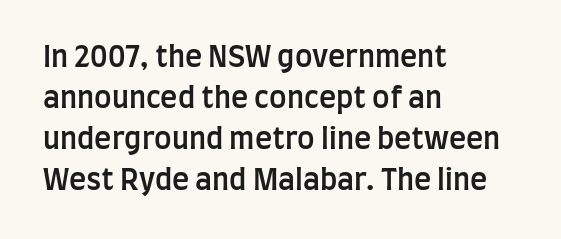
Q: Is the text bold? A: Semi-bold.
Q: Is the text italic (slanted)? A: No, it is upright.
Q: Is the typeface a serif or a sans-serif typeface? A: Sans-serif.
Q: Is the text underlined? A: No.
Q: How is the paragraph aligned? A: Left-aligned.
Q: Is the spacing between letters normal or unusually wide? A: Normal.
Q: Is the spacing between lines tight, normal or loose? A: Normal.
Q: Width (condensed, normal, or wide)? A: Condensed.
Q: Stroke contrast? A: Low.
Q: x-height? A: Large.
Q: Monospaced? A: No.
